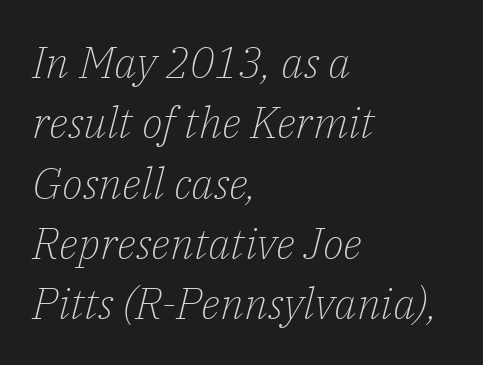
If you drew a line through each stem, it would be angled. Spacing verdict: proportional, widths tailored to each character. Look at the tracking — it's just the regular setting, nothing added. Is the block centered? No — it sits flush against the left margin. The font family rendered here belongs to the serif group. This sample keeps an unexceptional amount of space between lines.
